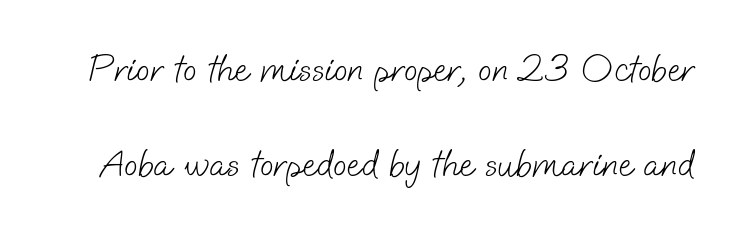
The tracking reads as untouched default to a designer's eye. Students, observe: this is what heavily led, spacious text looks like. The characters display no serif detailing; their extremities are plain. Each letter keeps its own natural width here, so spacing adapts to shape. Letters rest on an invisible, unmarked baseline. Unbolded letterforms with no extra heft.
